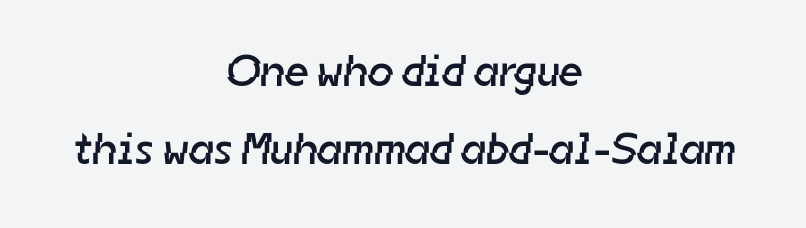
{"serif": "no", "bold": "no", "weight": "regular", "width": "normal", "stroke_contrast": "low", "x_height": "medium", "monospaced": "no", "underline": "no", "align": "center", "line_spacing_ratio": 1.74, "letter_spacing": "normal", "letter_spacing_em": 0.0, "glyph_px": 45}
